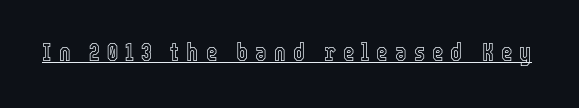
Short note: letters widely spaced. A continuous stroke trails under the words, as in a hyperlink. You can tell it's not italic because the verticals are truly vertical.
